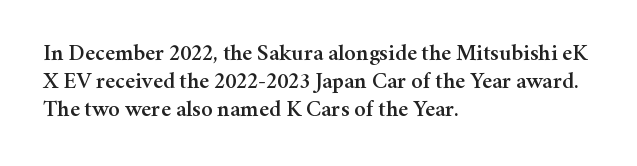
Q: Is the text italic (slanted)? A: No, it is upright.
Q: Is the text underlined? A: No.
Q: How is the paragraph aligned? A: Left-aligned.
Q: Is the spacing between letters normal or unusually wide? A: Normal.
